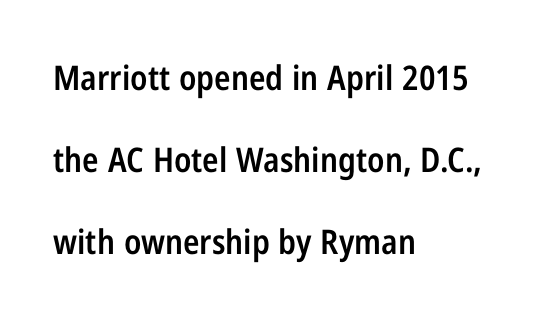
The image shows 34 px semibold, condensed sans-serif type, upright; set left-aligned, loose line spacing (2.41x), normal letter spacing, not underlined; low stroke contrast and a medium x-height.
